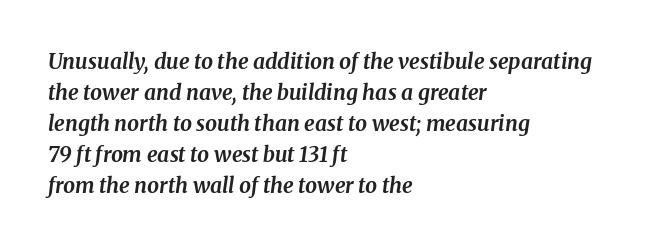
Vertical spacing — default. The rendering keeps characters at their native spacing. Set as a true bold cut, around the 700 mark. Characters are canted at an angle relative to the baseline's perpendicular. The rendering anchors every line to the left-hand side. Each row of text sits above clean, open space.
